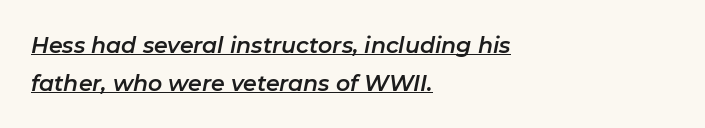
{"italic": "yes", "lean": "right", "slant_degrees": 11, "underline": "yes", "align": "left", "line_spacing_ratio": 1.72, "letter_spacing": "normal", "letter_spacing_em": 0.0, "glyph_px": 22}
